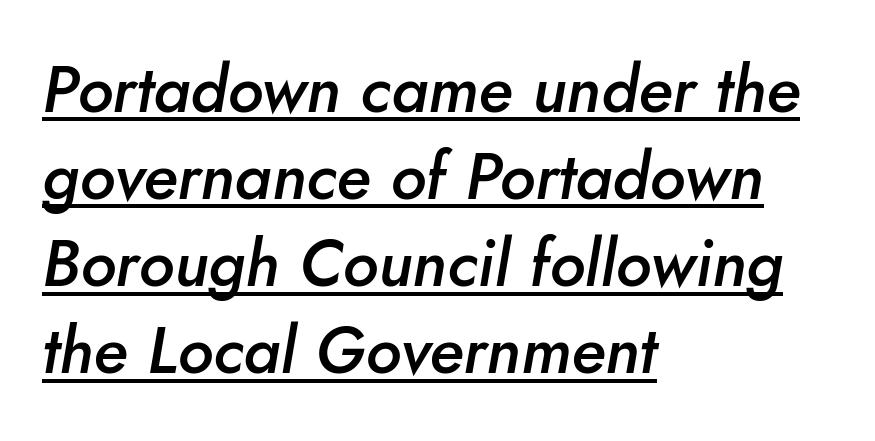
Observe the lean: these are italic letterforms. Emphasis by weight is partial: semibold. Note the varied advance widths — an 'i' is clearly narrower than an 'm'. The typesetter has applied underlining to the passage shown. The ragged edge is on the right, which tells us the setting is flush left.
